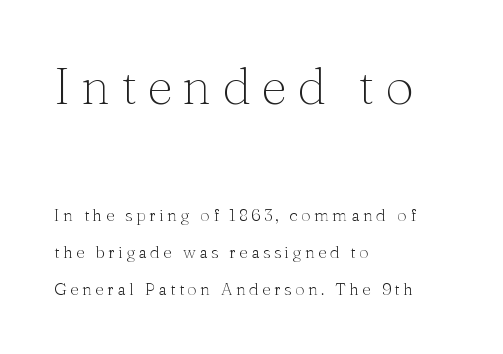
A student would notice the top passage is typeset larger than what follows. The specimen omits any rule beneath the text block's lines. A typesetter would call this proportional, since set widths differ per character. A classic flush-left, rag-right setting is used for this passage.
